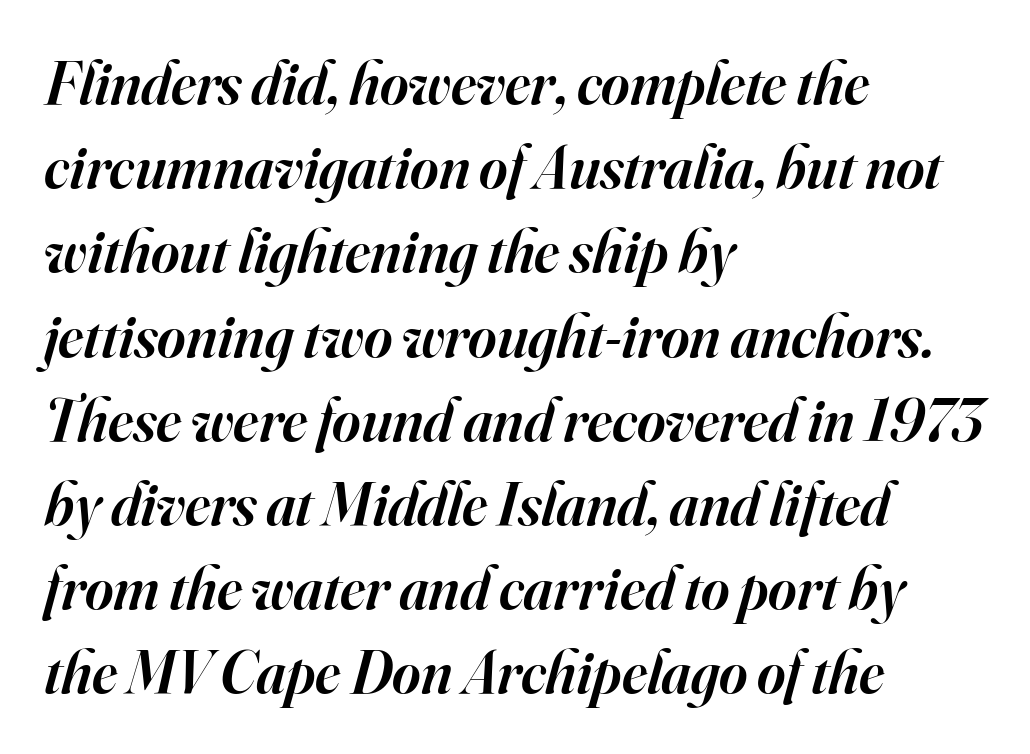
{"serif": "yes", "italic": "yes", "lean": "right", "slant_degrees": 16, "bold": "semi", "weight": "semibold", "width": "normal", "stroke_contrast": "high", "x_height": "small", "monospaced": "no", "underline": "no", "align": "left", "line_spacing": "normal", "line_spacing_ratio": 1.38, "letter_spacing": "normal", "letter_spacing_em": 0.0, "glyph_px": 61}
